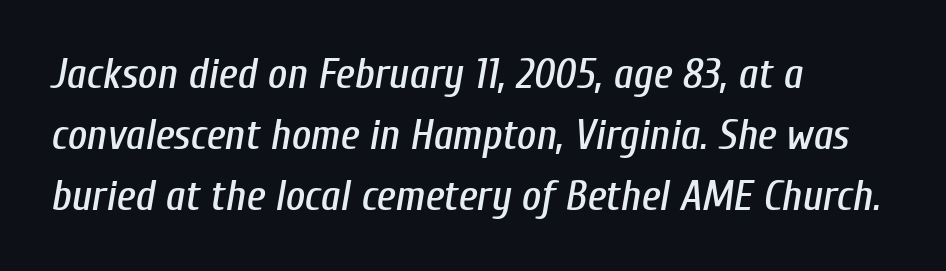
{"italic": "yes", "lean": "right", "slant_degrees": 10, "width": "condensed", "stroke_contrast": "low", "x_height": "medium", "monospaced": "no", "underline": "no", "align": "left", "line_spacing": "normal", "line_spacing_ratio": 1.45, "letter_spacing": "normal", "letter_spacing_em": 0.0, "glyph_px": 42}
